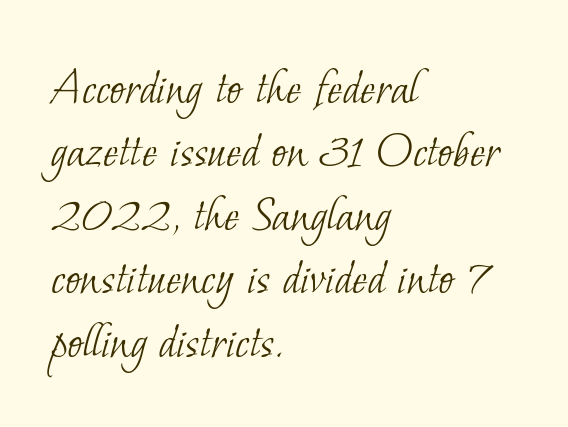
The image shows 52 px light serif type; set left-aligned, line spacing 1.22x, normal letter spacing, not underlined; low stroke contrast and a small x-height.
